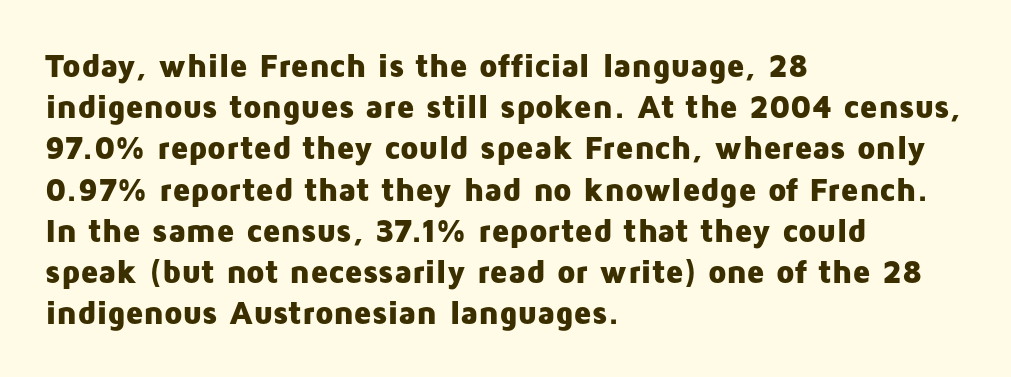
The image shows 33 px heavy sans-serif type, upright; set left-aligned, normal line spacing (1.25x), normal letter spacing, not underlined; low stroke contrast and a medium x-height.
